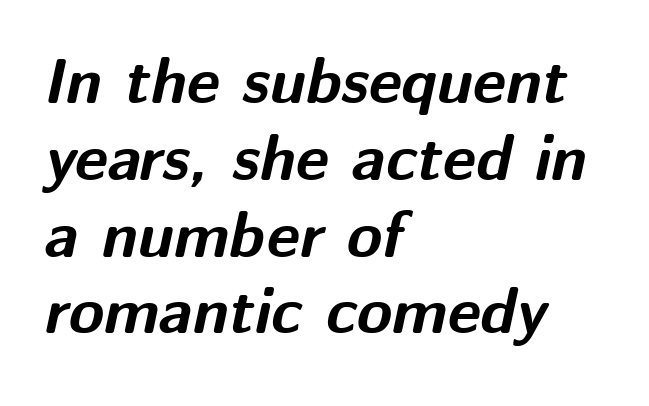
Bold? Absolutely — the strokes are thick and heavy. The gaps between neighbouring characters are ordinary and unremarkable. Italic: yes, the glyphs are oblique. Plain, unruled lines of type. Layout note: lines flush left. This sample has the flowing, uneven cadence of proportional lettering.
